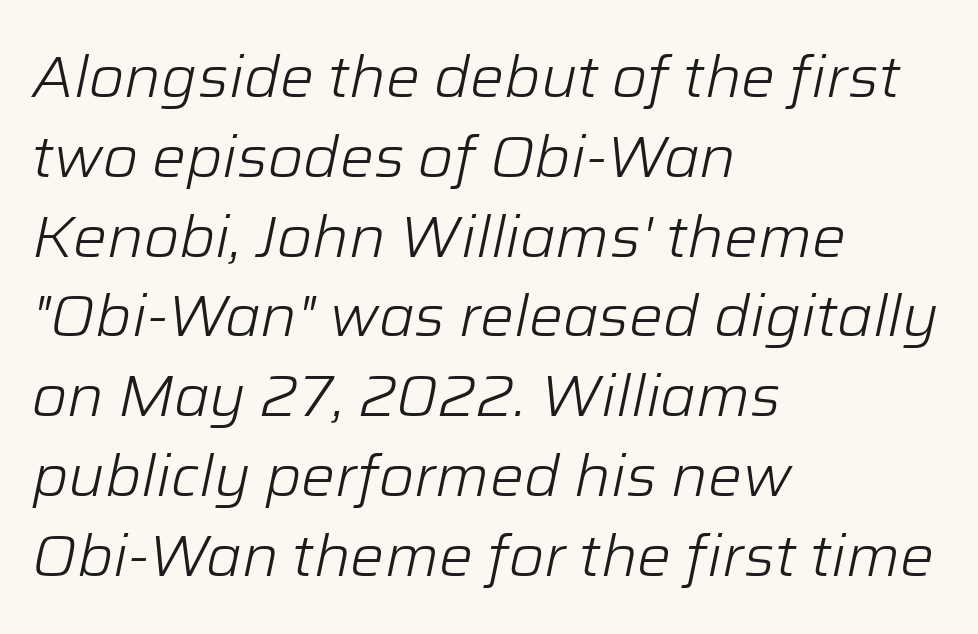
Unbolded letterforms with no extra heft. You could not count columns in this text — the font is proportionally spaced. Interline gaps are of average width in this sample. Yep, that's italic — everything's leaning. Unmarked baselines from the first word to the last.
